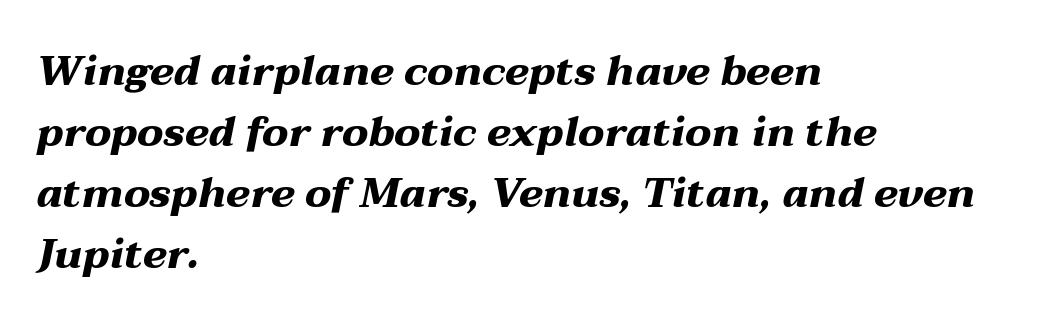
Short and long lines alike share a common starting point at left. The characters look thick and weighty, a clear bold. Rows of type keep a routine distance in the vertical direction. This sample has the flowing, uneven cadence of proportional lettering. This rendering features lettering with no underline.
